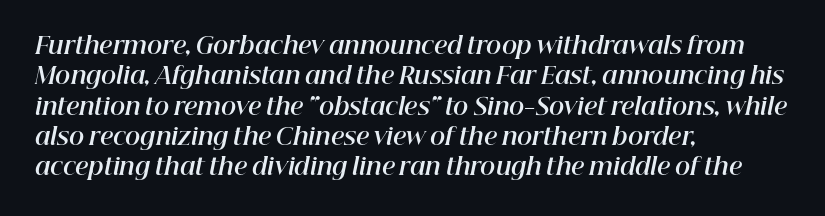
Underline: absent. A typesetter would call this leading conventional body-copy spacing. Notice how the stems are inclined rather than vertical — that's the hallmark of italics. A typesetter would call this zero additional tracking. Heavy-handed strokes throughout: this text is bold.
